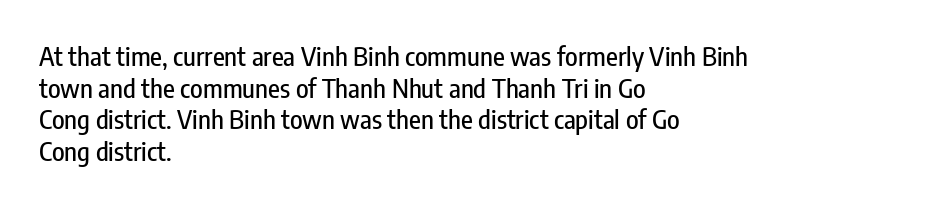
The lettering stays uniformly vertical, giving the passage a roman look. The baseline area is clear. The setting favours the left margin, as ordinary paragraphs usually do. These lines keep a tight, regular rhythm from letter to letter.
